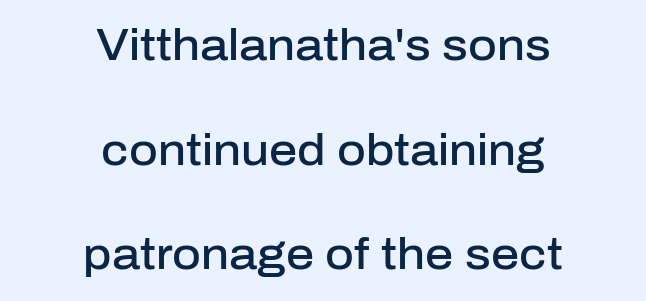
Q: Is the text bold? A: Semi-bold.
Q: Is the text italic (slanted)? A: No, it is upright.
Q: Is the typeface a serif or a sans-serif typeface? A: Sans-serif.
Q: Is the text underlined? A: No.
Q: How is the paragraph aligned? A: Centered.
Q: Is the spacing between letters normal or unusually wide? A: Normal.
Q: Is the spacing between lines tight, normal or loose? A: Loose.
Q: Width (condensed, normal, or wide)? A: Normal.
Q: Stroke contrast? A: Low.
Q: x-height? A: Medium.
Q: Monospaced? A: No.
